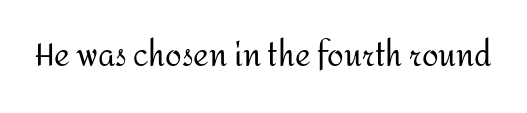
{"serif": "no", "italic": "no", "bold": "no", "weight": "regular", "width": "normal", "stroke_contrast": "medium", "x_height": "medium", "monospaced": "no", "underline": "no", "letter_spacing": "normal", "letter_spacing_em": 0.0, "glyph_px": 30}
